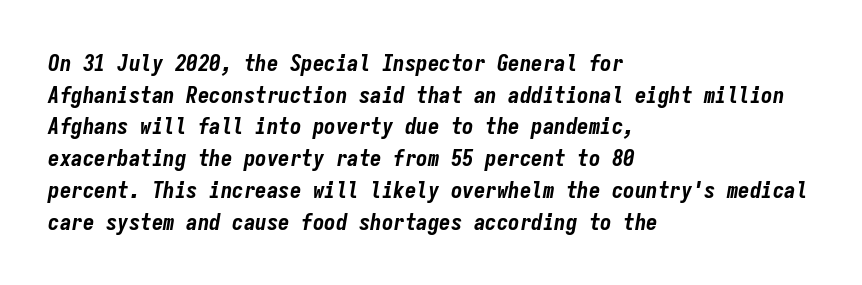
The image shows 23 px bold type, italic (leaning right); set left-aligned, normal line spacing (1.38x), normal letter spacing, not underlined.
